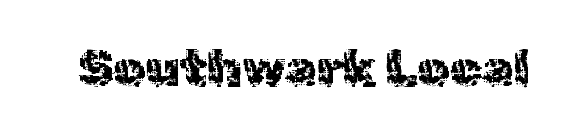
The image shows 51 px sans-serif type, upright; set normal letter spacing, not underlined; a medium x-height.
